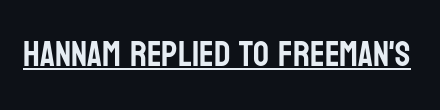
The image shows 35 px condensed sans-serif type, upright; set normal letter spacing, underlined; low stroke contrast and a large x-height.
